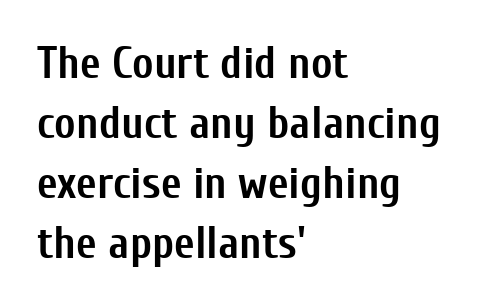
The image shows 45 px semibold, condensed sans-serif type, upright; set left-aligned, normal line spacing (1.33x), normal letter spacing, not underlined; low stroke contrast and a medium x-height.
